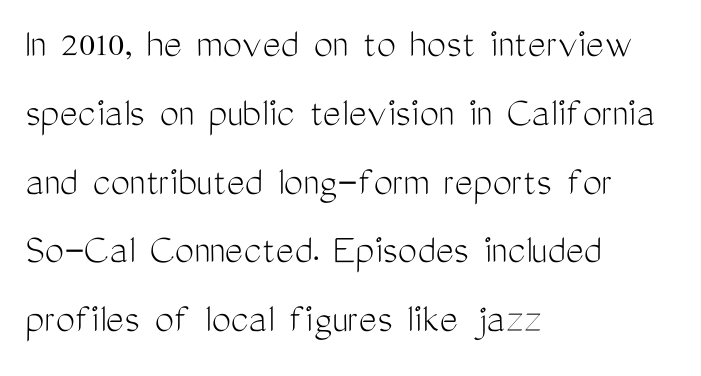
This is sans-serif lettering, the kind often seen on screens and signage. Upright lettering throughout. Alignment: flush left. Leading: standard. Words appear dense and cohesive because spacing is normal. No extra ink here — the face is not bold.
